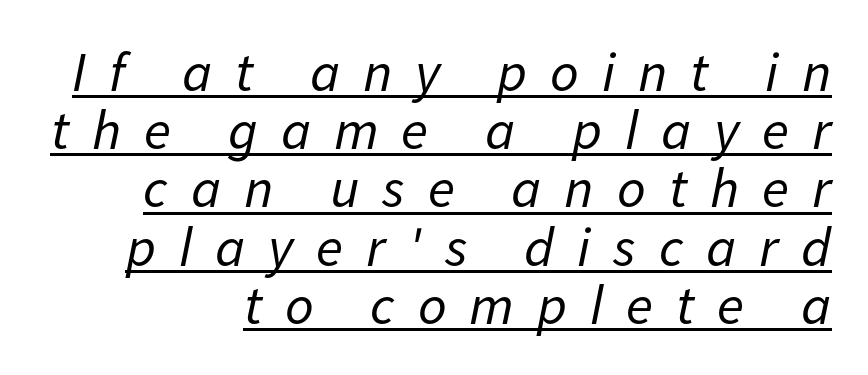
The image shows 56 px regular-weight type, italic (leaning right); set right-aligned, tight line spacing (1.04x), unusually wide letter spacing (+0.41 em), underlined; low stroke contrast and a medium x-height.
